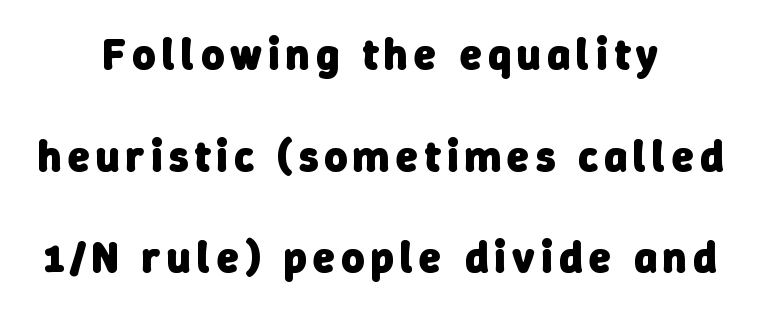
The image shows 44 px heavy sans-serif type; set centered, loose line spacing (2.31x), not underlined; low stroke contrast and a medium x-height.
